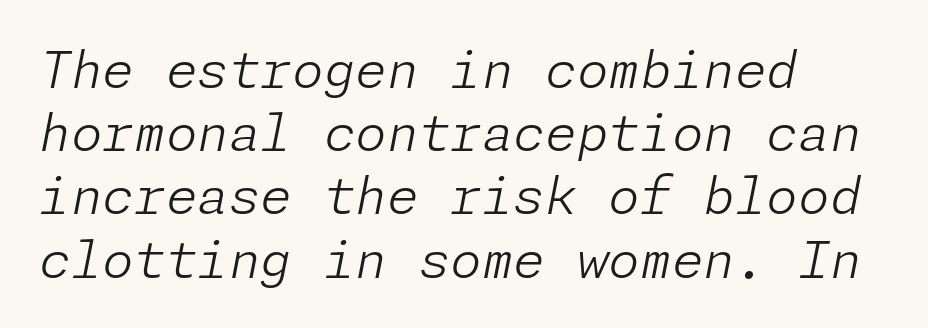
Compared with ordinary roman type, these characters are visibly tilted. This rendering uses left alignment, leaving the right contour irregular. Unmarked baselines from the first word to the last. The font is comparable to plain body text, perhaps lighter. Look at the tracking — it's just the regular setting, nothing added.
